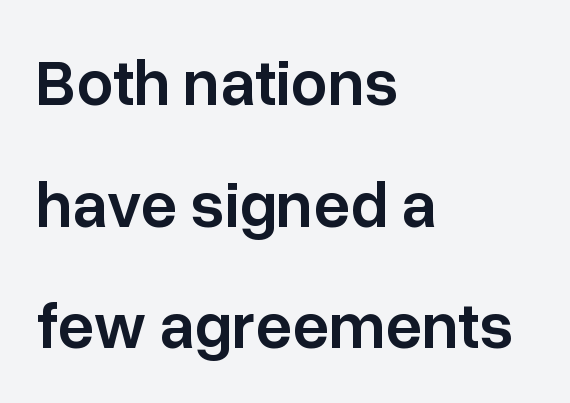
The image shows 65 px semibold sans-serif type, upright; set left-aligned, line spacing 1.87x, normal letter spacing, not underlined; low stroke contrast and a medium x-height.
